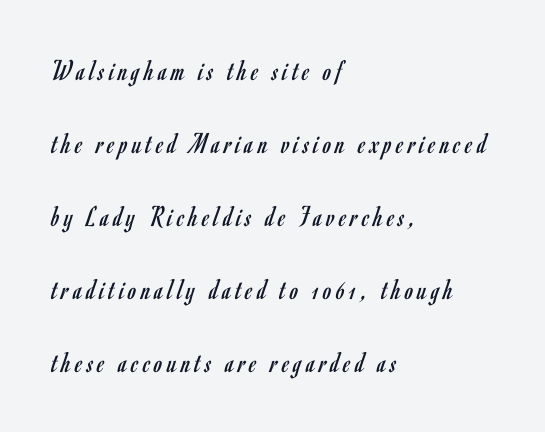
A great deal of white space separates one row of letters from the next. In CSS terms this would be text-align: left. Anything drawn beneath the words? Only blank space. The passage shown is typed in a proportional face where columns would drift.
